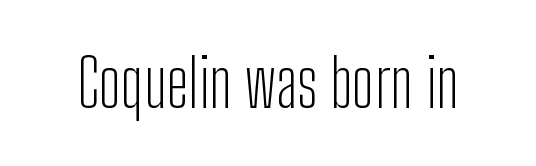
These lines are rendered in a variable-pitch font. Heft: none added — not bold. Glyph-to-glyph distance matches everyday printed text. Every stem runs plumb, perpendicular to the baseline.
